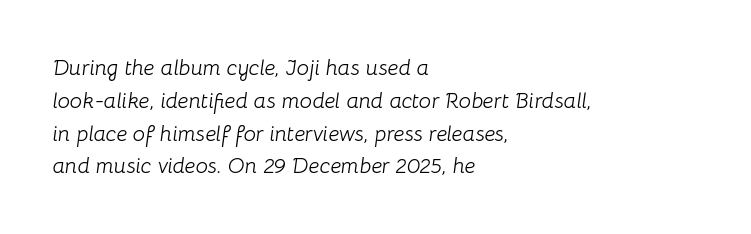
{"italic": "yes", "lean": "right", "slant_degrees": 8, "bold": "no", "underline": "no", "align": "left", "line_spacing": "normal", "line_spacing_ratio": 1.49, "letter_spacing": "normal", "letter_spacing_em": 0.0, "glyph_px": 22}
